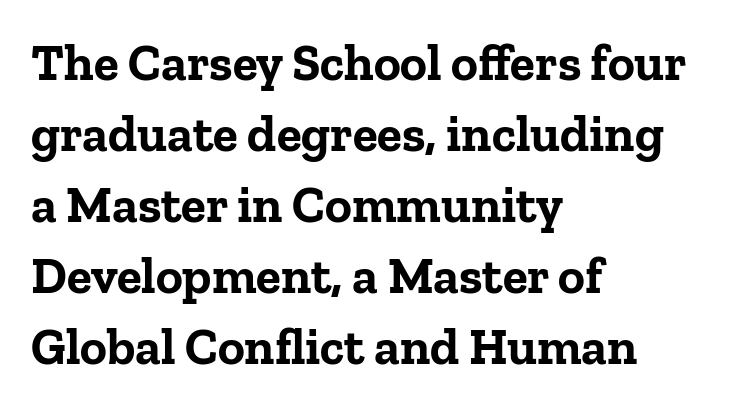
The image shows 51 px bold serif type, upright; set left-aligned, normal line spacing (1.39x), normal letter spacing, not underlined; low stroke contrast and a medium x-height.
